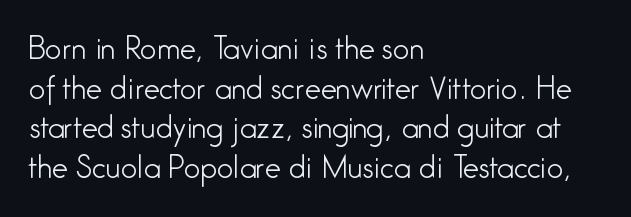
Q: Is the text bold? A: No.
Q: Is the text italic (slanted)? A: No, it is upright.
Q: Is the typeface a serif or a sans-serif typeface? A: Sans-serif.
Q: Is the text underlined? A: No.
Q: How is the paragraph aligned? A: Left-aligned.
Q: Is the spacing between letters normal or unusually wide? A: Normal.
Q: Is the spacing between lines tight, normal or loose? A: Normal.
Q: Width (condensed, normal, or wide)? A: Condensed.
Q: Stroke contrast? A: Low.
Q: x-height? A: Medium.
Q: Monospaced? A: No.
